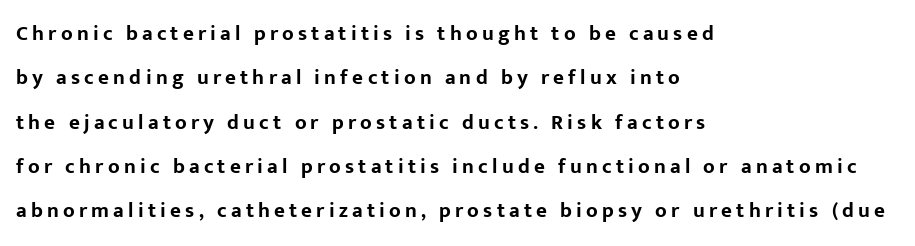
Posture: upright roman. Tracking here is generous; glyphs stand well apart from one another. The lines are spread far apart with generous leading. Line beginnings align vertically; line endings do not. Plain, unruled lines of type. Typographic density is high because the face is bold.
